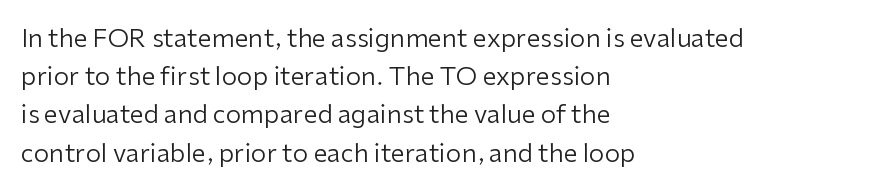
The glyphs are unaccompanied by any horizontal stroke below them. Posture: vertical. These lines keep a tight, regular rhythm from letter to letter. Interline gaps are of average width in this sample. The paragraph shown leans on its left margin.
